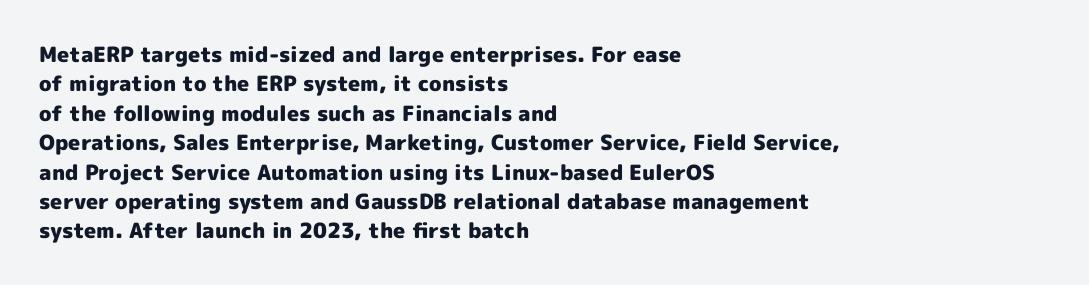
{"italic": "no", "bold": "yes", "underline": "no", "align": "left", "line_spacing": "normal", "line_spacing_ratio": 1.4, "letter_spacing": "normal", "letter_spacing_em": 0.0, "glyph_px": 21}
